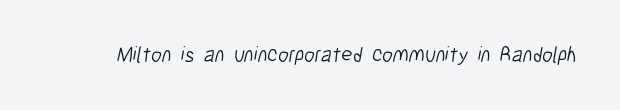
Students, note that the glyphs here touch the page at normal intervals. The typesetting does not lean heavy: it is not bold. Descender tails drop into unmarked territory.
